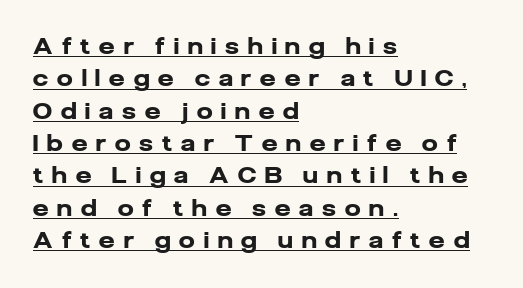
{"italic": "no", "bold": "yes", "underline": "yes", "align": "left", "line_spacing": "normal", "line_spacing_ratio": 1.47, "letter_spacing": "wide", "letter_spacing_em": 0.41, "glyph_px": 22}
